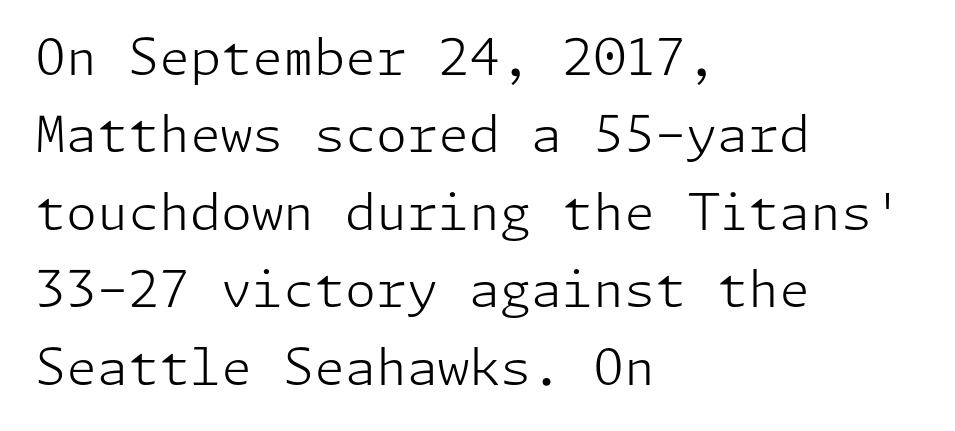
Short and long lines alike share a common starting point at left. Examine the stroke ends and you'll find no serifs. Lines of text with bare space underneath. Regarding leading, the lines here are spaced in the standard way. This sample uses an upright cut, with every glyph sitting square on the baseline. The line texture is even and compact thanks to regular tracking.
